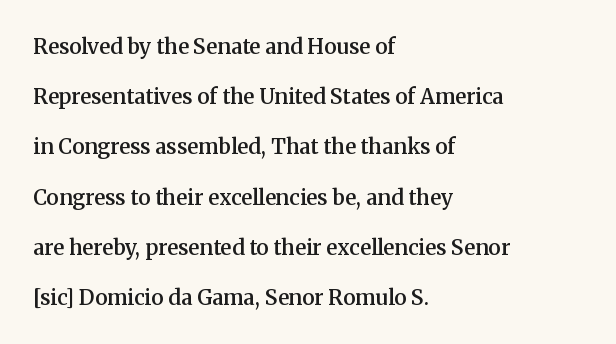
{"italic": "no", "bold": "semi", "underline": "no", "align": "left", "line_spacing": "loose", "line_spacing_ratio": 2.39, "letter_spacing": "normal", "letter_spacing_em": 0.0, "glyph_px": 21}
